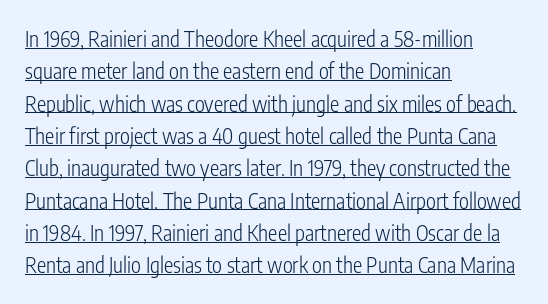
{"italic": "no", "bold": "no", "underline": "yes", "align": "left", "line_spacing": "normal", "line_spacing_ratio": 1.54, "letter_spacing": "normal", "letter_spacing_em": 0.0, "glyph_px": 21}
